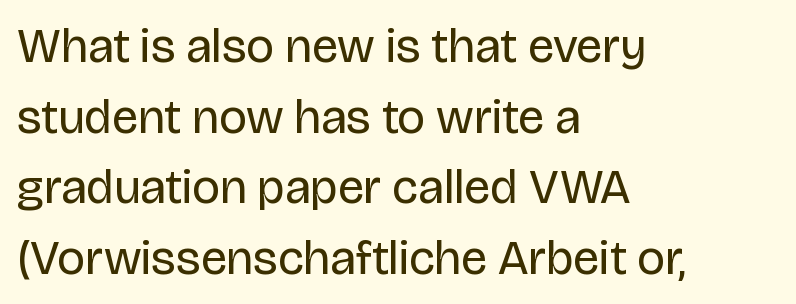
Q: Is the text bold? A: No.
Q: Is the text italic (slanted)? A: No, it is upright.
Q: Is the typeface a serif or a sans-serif typeface? A: Sans-serif.
Q: Is the text underlined? A: No.
Q: How is the paragraph aligned? A: Left-aligned.
Q: Is the spacing between letters normal or unusually wide? A: Normal.
Q: Is the spacing between lines tight, normal or loose? A: Normal.
Q: Width (condensed, normal, or wide)? A: Normal.
Q: Stroke contrast? A: Low.
Q: x-height? A: Large.
Q: Monospaced? A: No.
